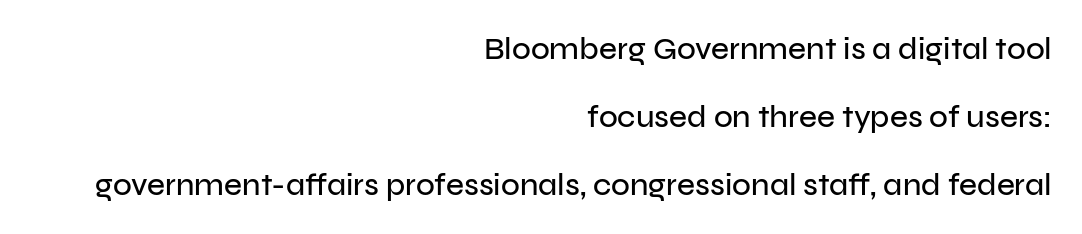
The image shows 31 px sans-serif type, upright; set right-aligned, loose line spacing (2.19x), normal letter spacing, not underlined; low stroke contrast and a medium x-height.
